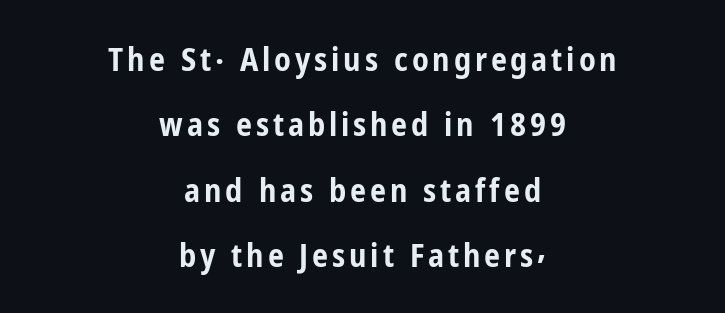
{"serif": "no", "italic": "no", "bold": "yes", "weight": "bold", "width": "condensed", "stroke_contrast": "low", "x_height": "medium", "monospaced": "no", "underline": "no", "align": "center", "line_spacing": "loose", "line_spacing_ratio": 2.04, "glyph_px": 32}
